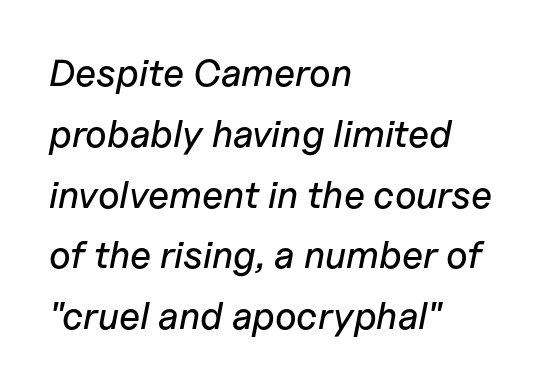
Regarding leading, the lines here are spaced in the standard way. A clean baseline with only descenders dipping below it. This sample uses an oblique cut, with every glyph tilted off the vertical. Letter spacing: default. The face used here is proportionally spaced, like ordinary book or web type. Which margin do the lines hug? The left one — the right edge is uneven.
